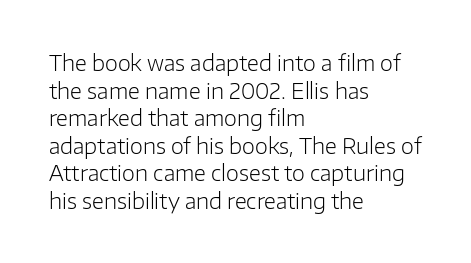
Teacher's note: observe the even left margin — that is flush-left alignment. The line texture is even and compact thanks to regular tracking. The lettering stays uniformly vertical, giving the passage a roman look. The baseline area is clear.
